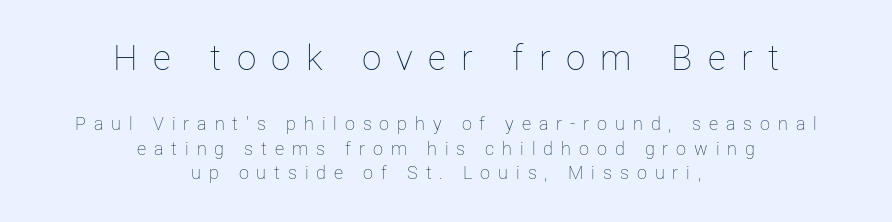
Q: Is the text bold? A: No.
Q: Is the text italic (slanted)? A: No, it is upright.
Q: Is the text underlined? A: No.
Q: How is the paragraph aligned? A: Centered.
Q: Is the spacing between letters normal or unusually wide? A: Unusually wide.
Q: Is the spacing between lines tight, normal or loose? A: Normal.
Q: Which block of text is set in a larger size, the first (top) or the second (bottom)? A: The first (top) one.
Q: Width (condensed, normal, or wide)? A: Normal.
Q: Stroke contrast? A: Low.
Q: x-height? A: Medium.
Q: Monospaced? A: No.
